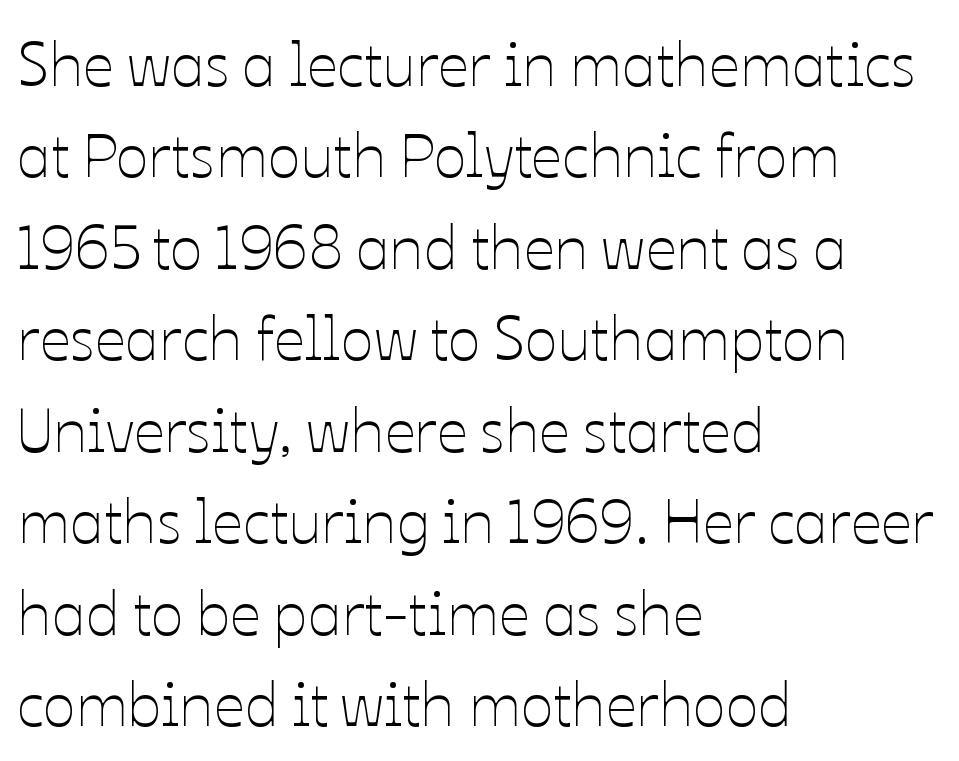
The image shows 61 px thin type, upright; set left-aligned, normal line spacing (1.5x), normal letter spacing, not underlined; low stroke contrast and a medium x-height.
